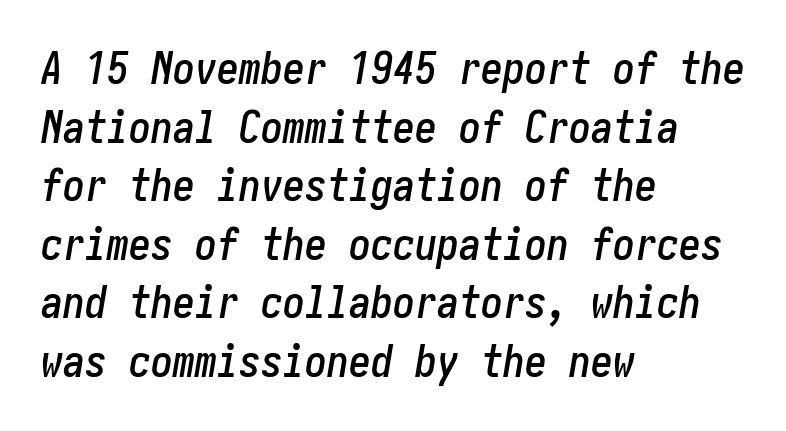
Q: Is the text italic (slanted)? A: Yes, it leans right by about 10 degrees.
Q: Is the text underlined? A: No.
Q: How is the paragraph aligned? A: Left-aligned.
Q: Is the spacing between letters normal or unusually wide? A: Normal.
Q: Is the spacing between lines tight, normal or loose? A: Normal.
Q: Width (condensed, normal, or wide)? A: Condensed.
Q: Stroke contrast? A: Low.
Q: x-height? A: Medium.
